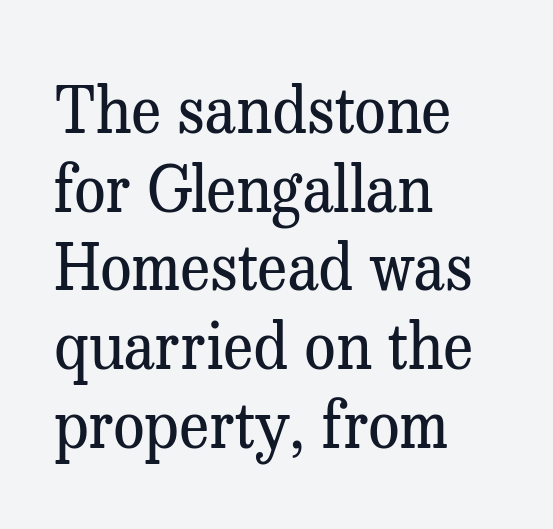
Q: Is the text bold? A: No.
Q: Is the text italic (slanted)? A: No, it is upright.
Q: Is the typeface a serif or a sans-serif typeface? A: Serif.
Q: Is the text underlined? A: No.
Q: How is the paragraph aligned? A: Left-aligned.
Q: Is the spacing between letters normal or unusually wide? A: Normal.
Q: Is the spacing between lines tight, normal or loose? A: Normal.
Q: Width (condensed, normal, or wide)? A: Normal.
Q: Stroke contrast? A: Medium.
Q: x-height? A: Medium.
Q: Monospaced? A: No.
